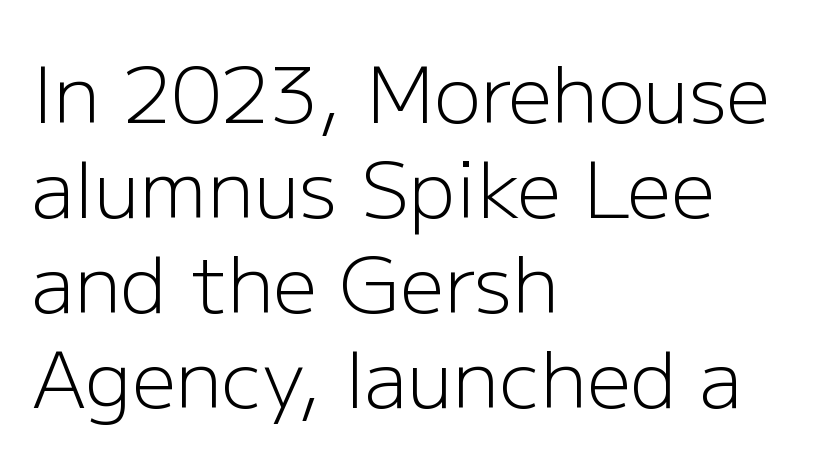
{"serif": "no", "italic": "no", "bold": "no", "weight": "light", "width": "normal", "stroke_contrast": "low", "x_height": "medium", "monospaced": "no", "underline": "no", "align": "left", "line_spacing_ratio": 1.22, "letter_spacing": "normal", "letter_spacing_em": 0.0, "glyph_px": 78}
